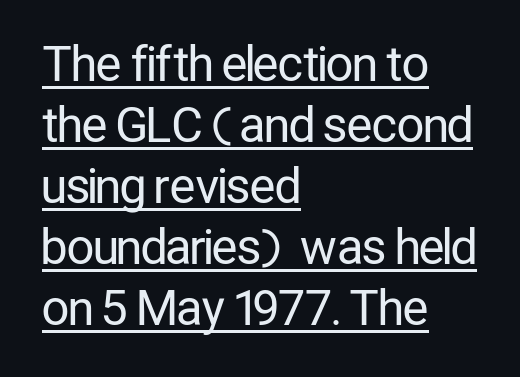
The image shows 48 px regular-weight, condensed sans-serif type, upright; set left-aligned, normal line spacing (1.27x), normal letter spacing, underlined; low stroke contrast and a medium x-height.
